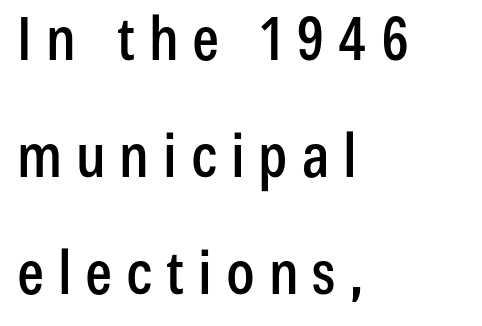
Q: Is the text italic (slanted)? A: No, it is upright.
Q: Is the typeface a serif or a sans-serif typeface? A: Sans-serif.
Q: Is the text underlined? A: No.
Q: How is the paragraph aligned? A: Left-aligned.
Q: Is the spacing between letters normal or unusually wide? A: Unusually wide.
Q: Is the spacing between lines tight, normal or loose? A: Loose.
Q: Width (condensed, normal, or wide)? A: Condensed.
Q: Stroke contrast? A: Low.
Q: x-height? A: Medium.
Q: Monospaced? A: No.
